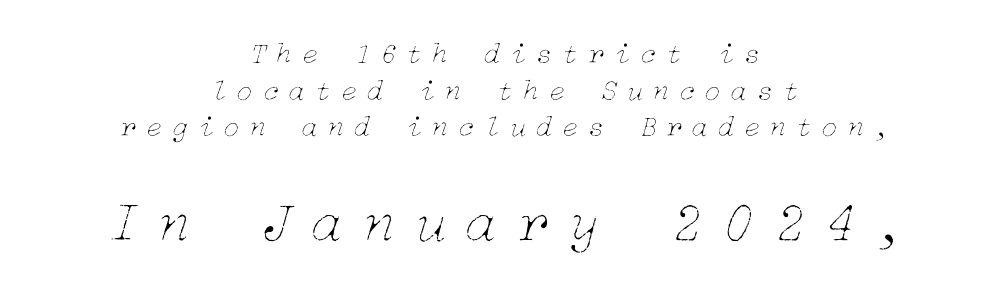
Q: Is the text bold? A: No.
Q: Is the text italic (slanted)? A: Yes, it leans right by about 15 degrees.
Q: Is the text underlined? A: No.
Q: How is the paragraph aligned? A: Centered.
Q: Is the spacing between letters normal or unusually wide? A: Unusually wide.
Q: Which block of text is set in a larger size, the first (top) or the second (bottom)? A: The second (bottom) one.
Q: Width (condensed, normal, or wide)? A: Normal.
Q: Stroke contrast? A: Low.
Q: x-height? A: Medium.
